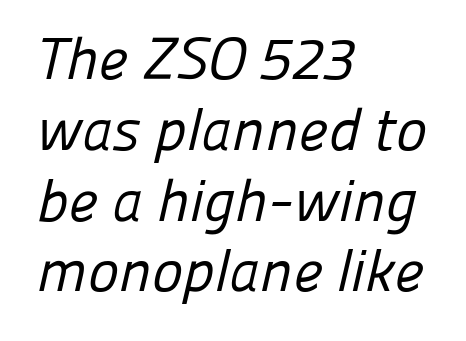
{"serif": "no", "bold": "no", "weight": "regular", "width": "normal", "stroke_contrast": "low", "x_height": "medium", "monospaced": "no", "underline": "no", "align": "left", "line_spacing_ratio": 1.2, "letter_spacing": "normal", "letter_spacing_em": 0.0, "glyph_px": 59}
